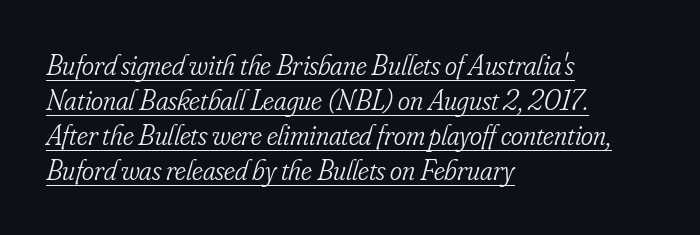
Does the type have serifs? Yes, each stem ends in a small foot. This sample is left-justified, so line endings fall wherever the words run out. The passage shown is typed in a proportional face where columns would drift. Yep, that's italic — everything's leaning.
